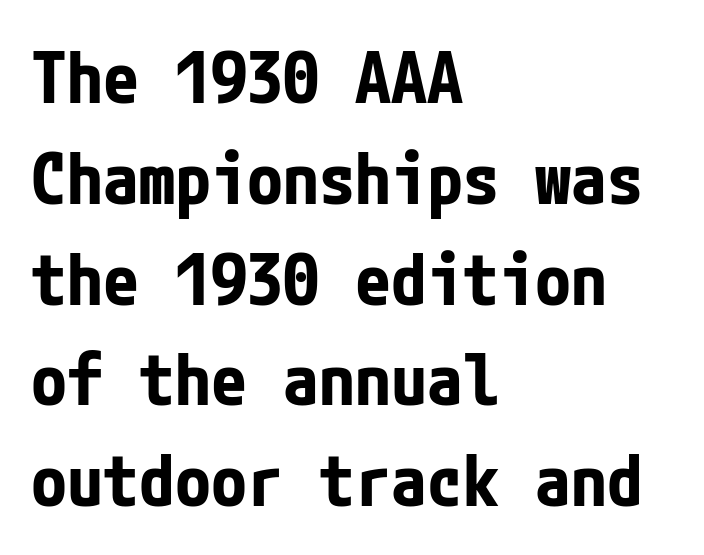
{"serif": "no", "italic": "no", "bold": "yes", "weight": "bold", "width": "condensed", "stroke_contrast": "low", "x_height": "medium", "underline": "no", "align": "left", "line_spacing": "normal", "line_spacing_ratio": 1.4, "letter_spacing": "normal", "letter_spacing_em": 0.0, "glyph_px": 72}
